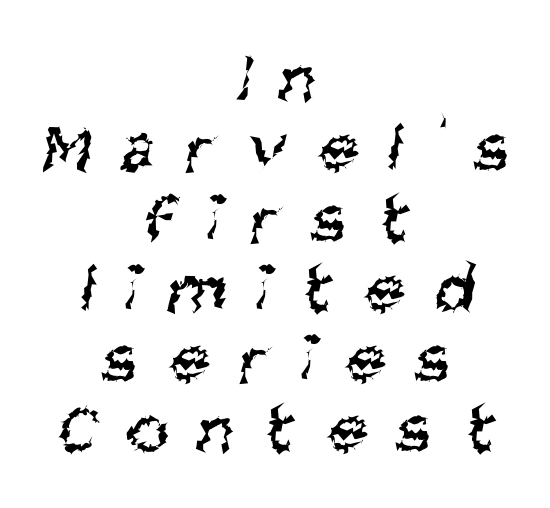
The image shows 71 px regular-weight, condensed sans-serif type; set centered, tight line spacing (0.99x), unusually wide letter spacing (+0.44 em), not underlined; medium stroke contrast and a large x-height.
